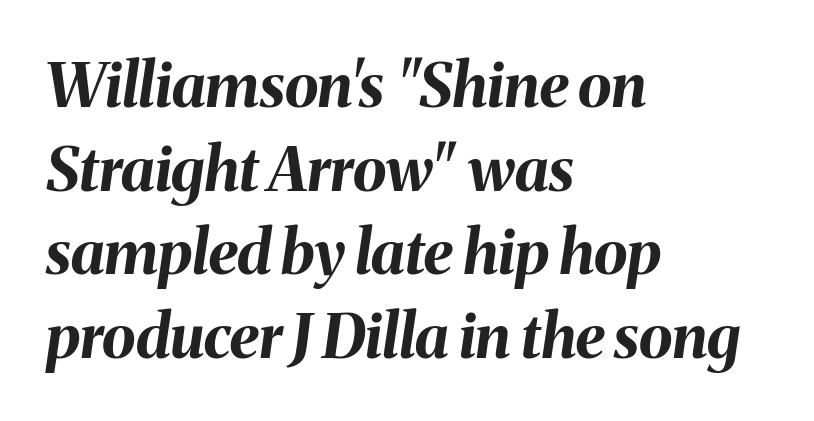
{"italic": "yes", "lean": "right", "slant_degrees": 8, "bold": "yes", "weight": "bold", "width": "normal", "stroke_contrast": "medium", "x_height": "medium", "monospaced": "no", "underline": "no", "align": "left", "line_spacing": "normal", "line_spacing_ratio": 1.37, "letter_spacing": "normal", "letter_spacing_em": 0.0, "glyph_px": 61}
